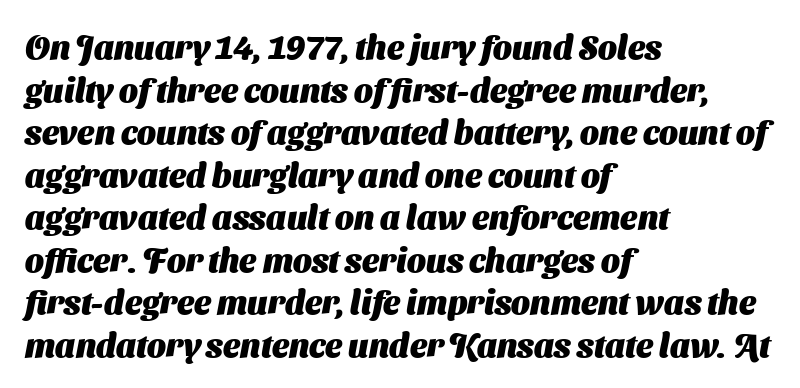
{"serif": "no", "bold": "yes", "weight": "heavy", "width": "normal", "stroke_contrast": "medium", "x_height": "medium", "monospaced": "no", "underline": "no", "align": "left", "line_spacing": "normal", "line_spacing_ratio": 1.29, "letter_spacing": "normal", "letter_spacing_em": 0.0, "glyph_px": 33}
